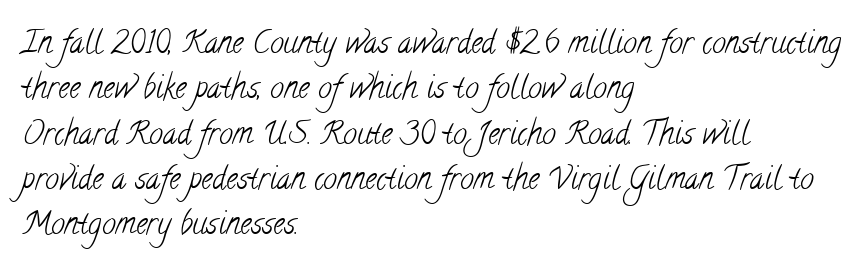
Nothing heavy about these letters — not bold at all. Tracking value appears to be zero — textbook default spacing. Vertically, the passage feels balanced, rows spaced as you'd expect. Looks like regular typesetting: each glyph gets only the width it needs. If you drew a ruler down the left edge, every line would touch it. Plain, unruled lines of type.
